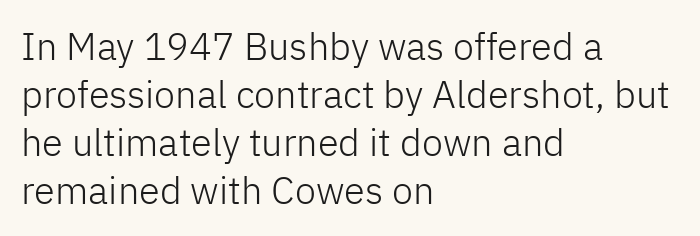
Q: Is the text bold? A: No.
Q: Is the text italic (slanted)? A: No, it is upright.
Q: Is the typeface a serif or a sans-serif typeface? A: Sans-serif.
Q: Is the text underlined? A: No.
Q: How is the paragraph aligned? A: Left-aligned.
Q: Is the spacing between letters normal or unusually wide? A: Normal.
Q: Is the spacing between lines tight, normal or loose? A: Normal.
Q: Width (condensed, normal, or wide)? A: Normal.
Q: Stroke contrast? A: Low.
Q: x-height? A: Medium.
Q: Monospaced? A: No.
